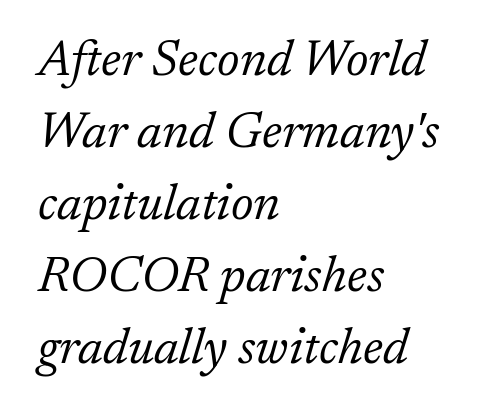
The image shows 50 px light serif type, italic (leaning right); set left-aligned, normal line spacing (1.44x), normal letter spacing, not underlined; low stroke contrast and a medium x-height.
